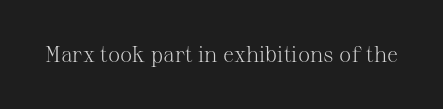
{"italic": "no", "bold": "no", "underline": "no", "letter_spacing": "normal", "letter_spacing_em": 0.0, "glyph_px": 22}
